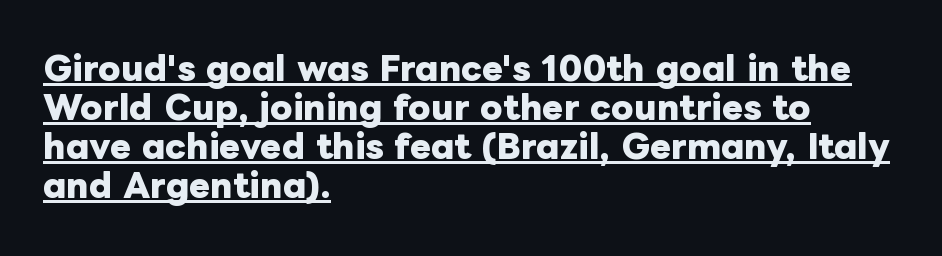
The image shows 32 px heavy type, upright; set left-aligned, line spacing 1.22x, normal letter spacing, underlined; low stroke contrast and a medium x-height.
